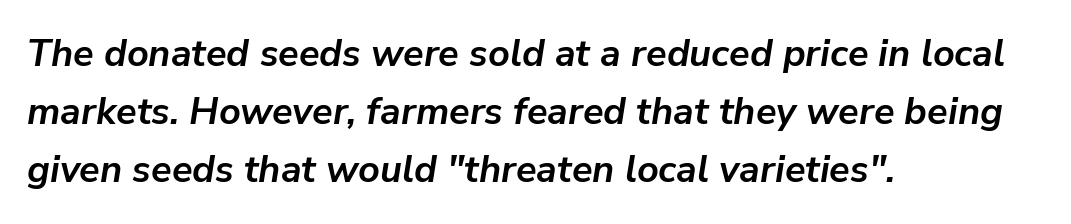
Q: Is the text bold? A: Yes.
Q: Is the text italic (slanted)? A: Yes, it leans right by about 9 degrees.
Q: Is the text underlined? A: No.
Q: How is the paragraph aligned? A: Left-aligned.
Q: Is the spacing between letters normal or unusually wide? A: Normal.
Q: Is the spacing between lines tight, normal or loose? A: Normal.
Q: Width (condensed, normal, or wide)? A: Normal.
Q: Stroke contrast? A: Low.
Q: x-height? A: Medium.
Q: Monospaced? A: No.
